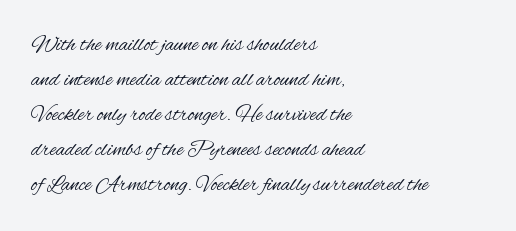
The image shows 22 px text type; set left-aligned, normal line spacing (1.59x), normal letter spacing, not underlined.
